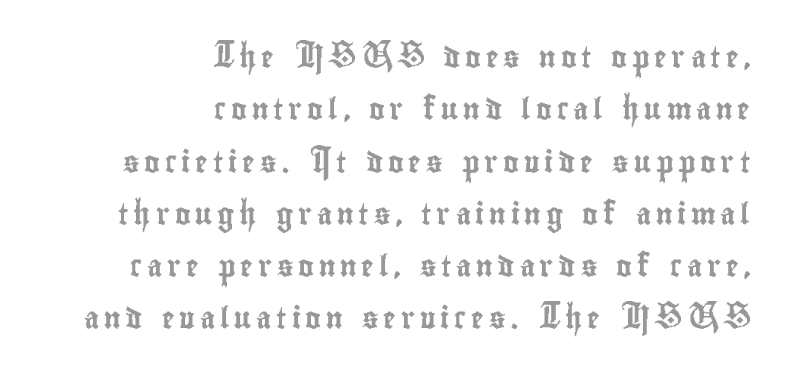
{"italic": "no", "underline": "no", "align": "right", "line_spacing": "loose", "line_spacing_ratio": 2.49, "letter_spacing": "wide", "letter_spacing_em": 0.23, "glyph_px": 21}
